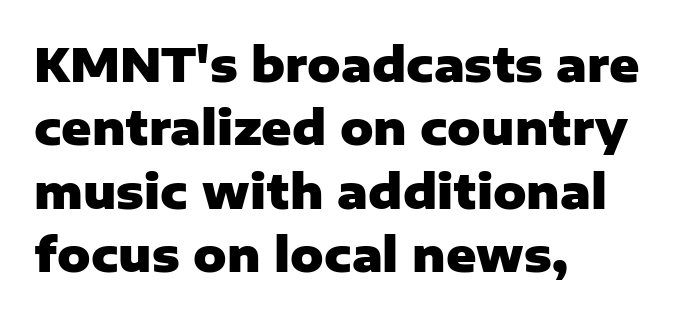
The image shows 46 px heavy sans-serif type, upright; set left-aligned, normal line spacing (1.38x), normal letter spacing, not underlined; low stroke contrast and a medium x-height.
